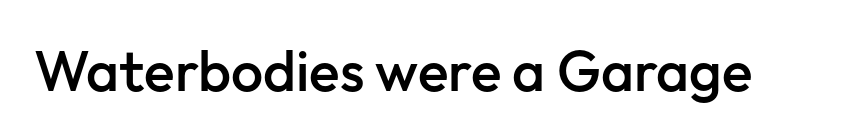
The image shows 57 px semibold sans-serif type, upright; set normal letter spacing, not underlined; low stroke contrast and a medium x-height.
